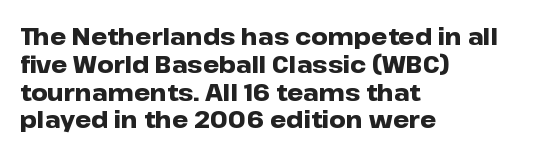
Short and long lines alike share a common starting point at left. Unlike italic type, these characters show no tilt at all. The passage shown is emphatically bold. The face used here is rendered with its standard letterfit. The space beneath each line is pristine and unruled.
